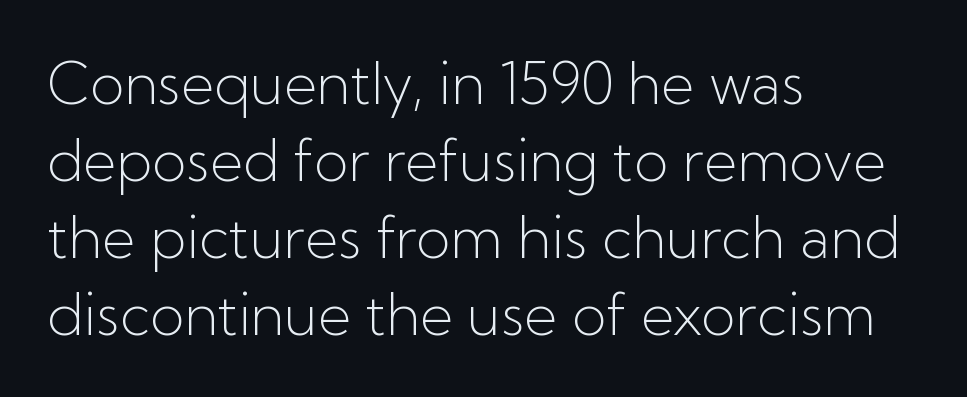
Q: Is the text bold? A: No.
Q: Is the text italic (slanted)? A: No, it is upright.
Q: Is the typeface a serif or a sans-serif typeface? A: Sans-serif.
Q: Is the text underlined? A: No.
Q: How is the paragraph aligned? A: Left-aligned.
Q: Is the spacing between letters normal or unusually wide? A: Normal.
Q: Is the spacing between lines tight, normal or loose? A: Normal.
Q: Width (condensed, normal, or wide)? A: Normal.
Q: Stroke contrast? A: Low.
Q: x-height? A: Medium.
Q: Monospaced? A: No.
